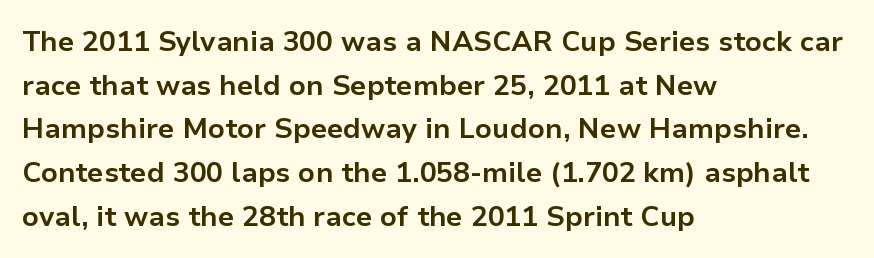
The letters stand straight up with perfectly vertical stems. The letters advance in unequal steps, a hallmark of proportional type. Anything drawn beneath the words? Only blank space. The passage shown has conventional tracking throughout. The passage is arranged the way most books set body copy — flush left. Summary of weight: heavy, a full bold.
